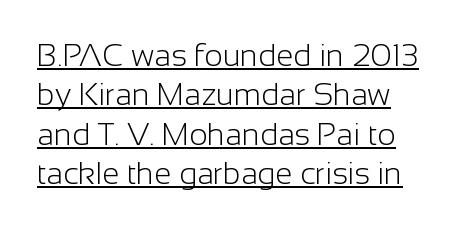
The image shows 31 px light sans-serif type, upright; set left-aligned, normal line spacing (1.27x), normal letter spacing, underlined; low stroke contrast and a medium x-height.
